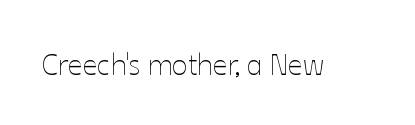
The image shows 29 px thin type, upright; set normal letter spacing, not underlined; low stroke contrast and a medium x-height.
